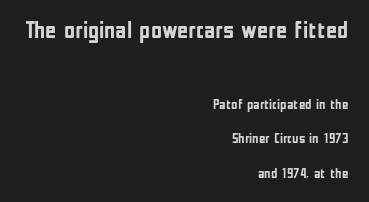
Q: Is the text bold? A: Yes.
Q: Is the text italic (slanted)? A: No, it is upright.
Q: Is the text underlined? A: No.
Q: How is the paragraph aligned? A: Right-aligned.
Q: Is the spacing between letters normal or unusually wide? A: Normal.
Q: Is the spacing between lines tight, normal or loose? A: Loose.
Q: Which block of text is set in a larger size, the first (top) or the second (bottom)? A: The first (top) one.
